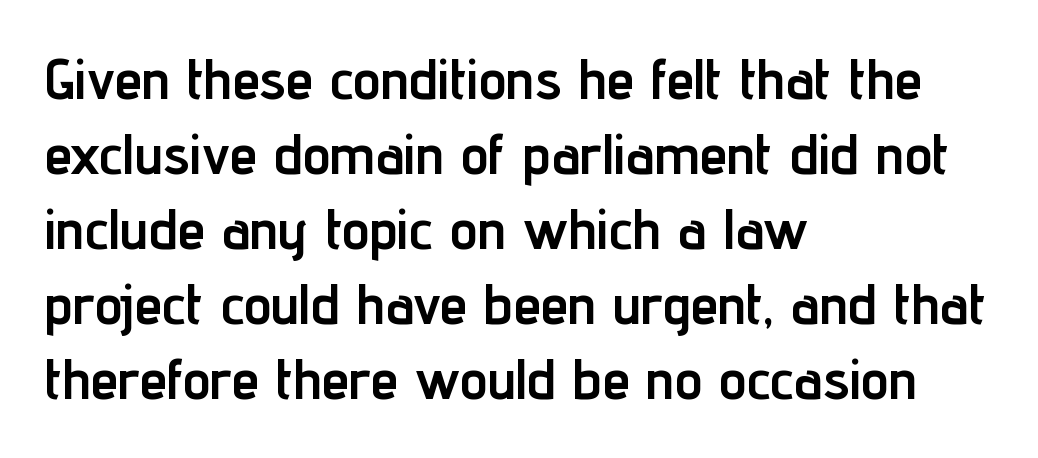
The image shows 56 px semibold, condensed sans-serif type, upright; set left-aligned, normal line spacing (1.34x), normal letter spacing, not underlined; low stroke contrast and a medium x-height.
